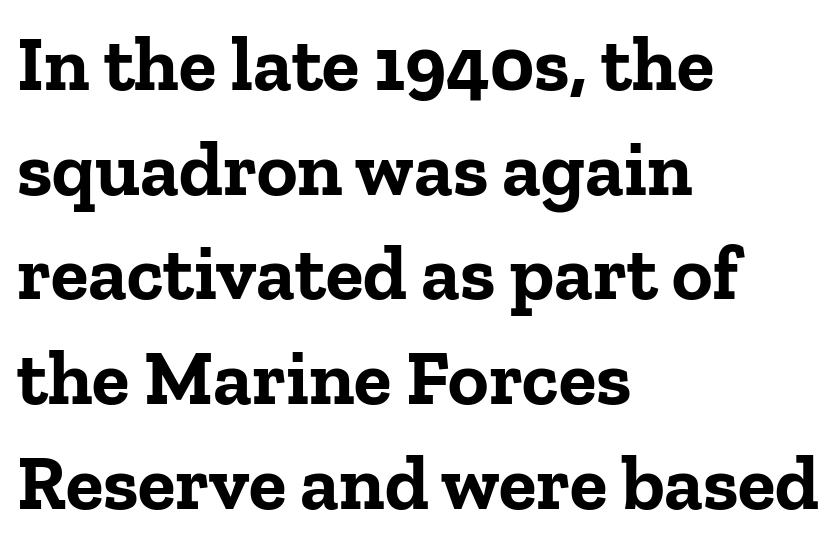
Q: Is the text bold? A: Yes.
Q: Is the text italic (slanted)? A: No, it is upright.
Q: Is the typeface a serif or a sans-serif typeface? A: Serif.
Q: Is the text underlined? A: No.
Q: How is the paragraph aligned? A: Left-aligned.
Q: Is the spacing between letters normal or unusually wide? A: Normal.
Q: Is the spacing between lines tight, normal or loose? A: Normal.
Q: Width (condensed, normal, or wide)? A: Normal.
Q: Stroke contrast? A: Low.
Q: x-height? A: Medium.
Q: Monospaced? A: No.
